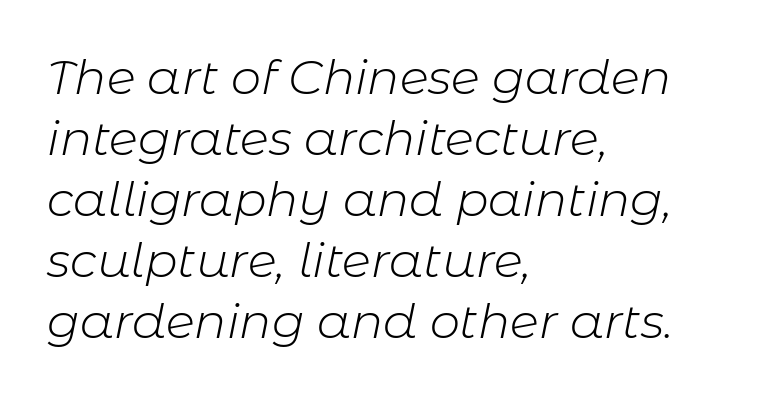
The glyphs look as if they've been sheared to an angle. Left-aligned paragraph, ragged on the right. Letter spacing: default. The characters are drawn with everyday or finer stroke widths. Bare-footed words on every line.
